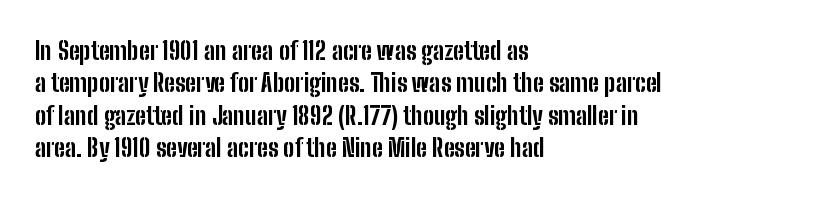
The image shows 25 px bold type, upright; set left-aligned, normal line spacing (1.3x), normal letter spacing, not underlined.
